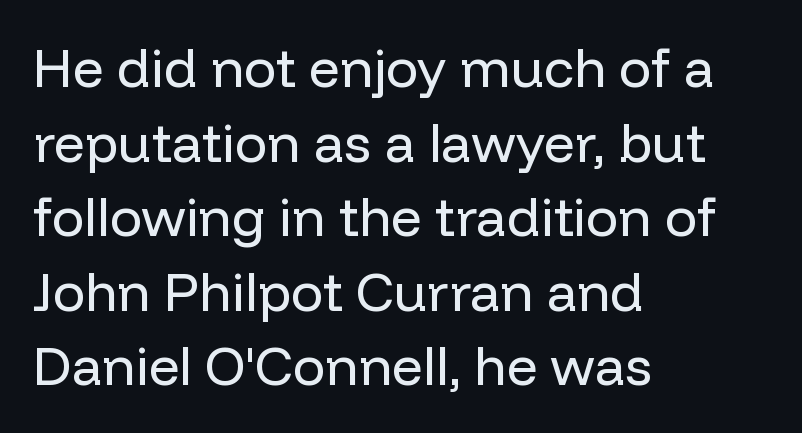
Caption: standard tracking, unaltered. No italicization has been applied; the sample stays upright. Casual observation: everything's shoved over to the left. Each stroke keeps to a modest, everyday thickness or less.
